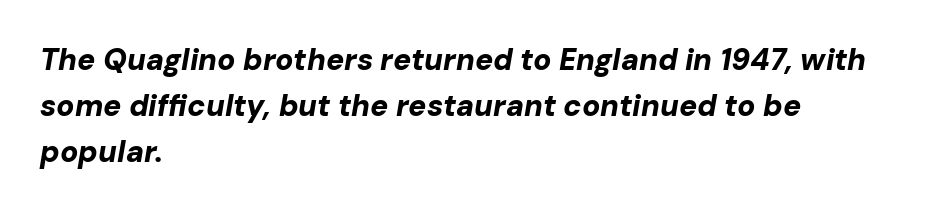
{"italic": "yes", "lean": "right", "slant_degrees": 10, "bold": "yes", "weight": "bold", "width": "normal", "stroke_contrast": "low", "x_height": "medium", "monospaced": "no", "underline": "no", "align": "left", "line_spacing": "normal", "line_spacing_ratio": 1.54, "letter_spacing": "normal", "letter_spacing_em": 0.0, "glyph_px": 30}
